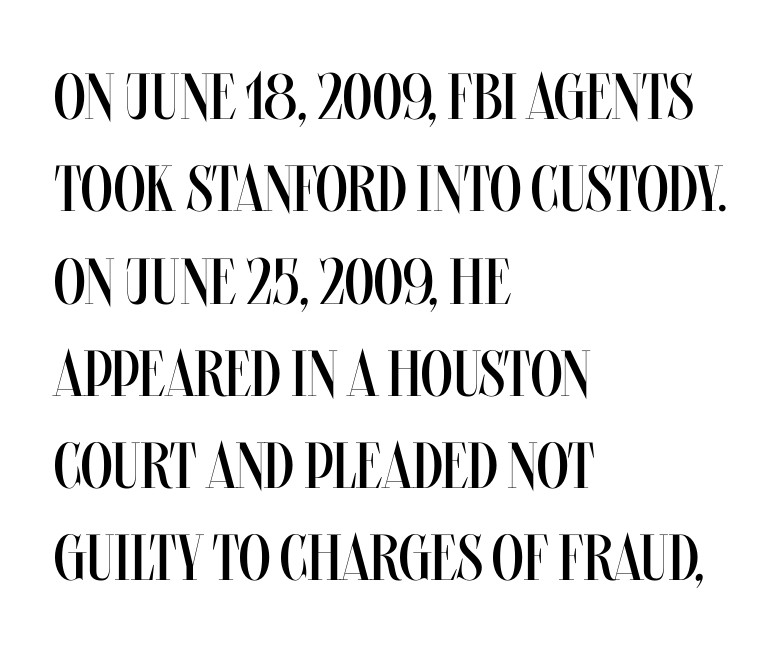
Q: Is the text bold? A: No.
Q: Is the text italic (slanted)? A: No, it is upright.
Q: Is the text underlined? A: No.
Q: How is the paragraph aligned? A: Left-aligned.
Q: Is the spacing between letters normal or unusually wide? A: Normal.
Q: Is the spacing between lines tight, normal or loose? A: Normal.
Q: Width (condensed, normal, or wide)? A: Condensed.
Q: Stroke contrast? A: Medium.
Q: x-height? A: Large.
Q: Monospaced? A: No.
